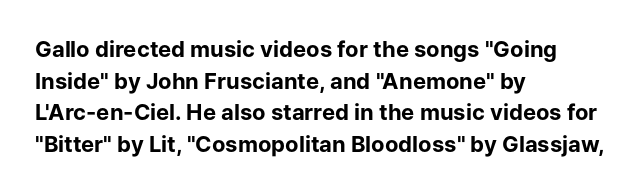
{"italic": "no", "bold": "yes", "underline": "no", "align": "left", "line_spacing": "normal", "line_spacing_ratio": 1.44, "letter_spacing": "normal", "letter_spacing_em": 0.0, "glyph_px": 22}
